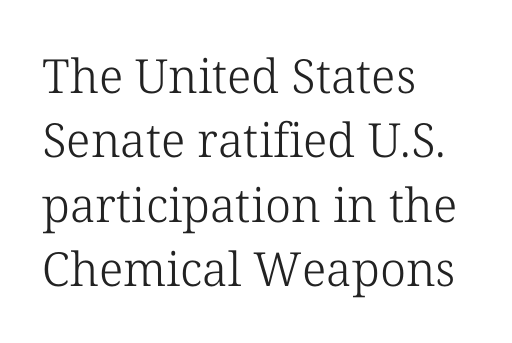
Where is the straight margin? On the left. Look at the tracking — it's just the regular setting, nothing added. Line spacing here is normal. A typesetter would call this proportional, since set widths differ per character.
